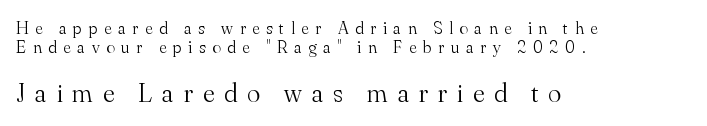
Q: Is the text bold? A: No.
Q: Is the text italic (slanted)? A: No, it is upright.
Q: Is the text underlined? A: No.
Q: How is the paragraph aligned? A: Left-aligned.
Q: Is the spacing between letters normal or unusually wide? A: Unusually wide.
Q: Is the spacing between lines tight, normal or loose? A: Tight.
Q: Which block of text is set in a larger size, the first (top) or the second (bottom)? A: The second (bottom) one.
